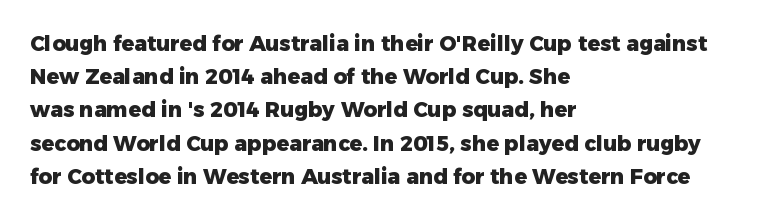
Q: Is the text bold? A: Yes.
Q: Is the text italic (slanted)? A: No, it is upright.
Q: Is the text underlined? A: No.
Q: How is the paragraph aligned? A: Left-aligned.
Q: Is the spacing between letters normal or unusually wide? A: Normal.
Q: Is the spacing between lines tight, normal or loose? A: Normal.
